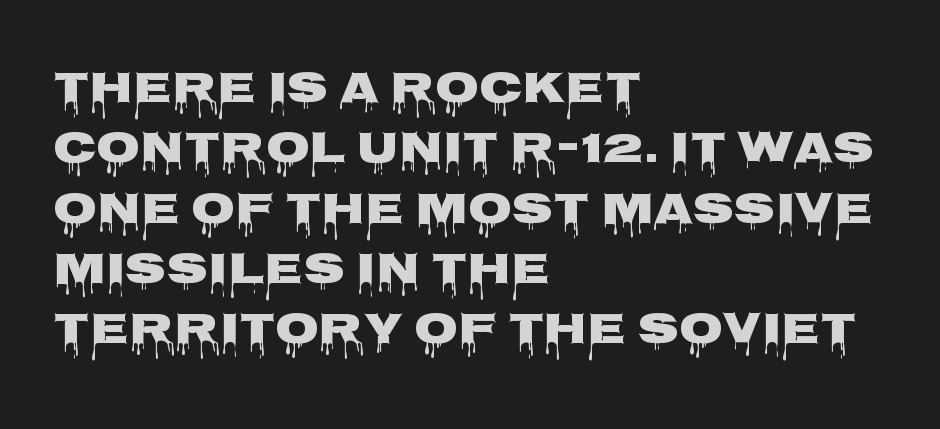
{"serif": "no", "italic": "no", "bold": "yes", "weight": "heavy", "width": "wide", "stroke_contrast": "low", "x_height": "large", "monospaced": "no", "underline": "no", "align": "left", "line_spacing": "normal", "line_spacing_ratio": 1.34, "letter_spacing": "normal", "letter_spacing_em": 0.0, "glyph_px": 45}
